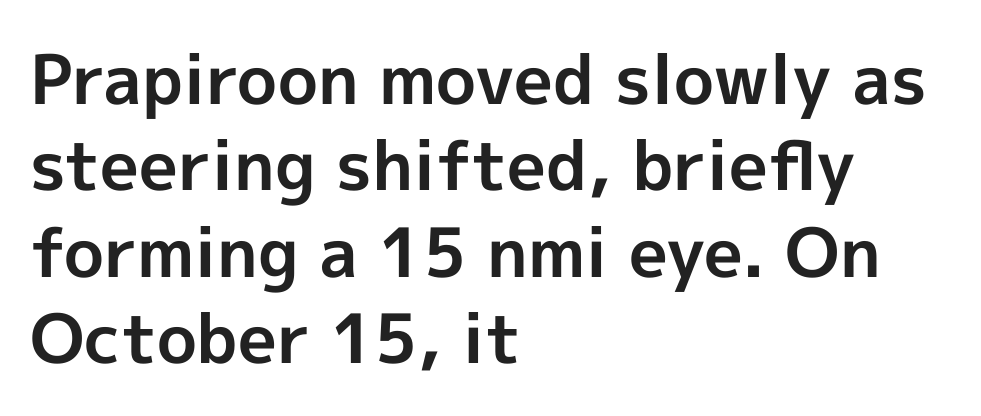
A typesetter would label this face a sans. Each letter keeps its own natural width here, so spacing adapts to shape. Unlike italic type, these characters show no tilt at all. The passage shown is not underscored anywhere.
